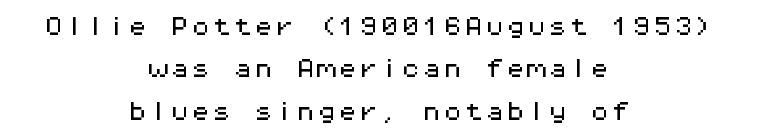
The leading is generous, giving the passage an open texture. Every character sits straight up, as roman type does. What stands out about the letter spacing? Nothing — it is the standard amount. Anything drawn beneath the words? Only blank space.
